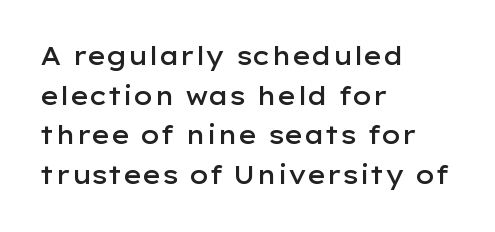
{"italic": "no", "bold": "semi", "underline": "no", "align": "left", "line_spacing": "normal", "line_spacing_ratio": 1.59, "letter_spacing": "normal", "letter_spacing_em": 0.0, "glyph_px": 25}
